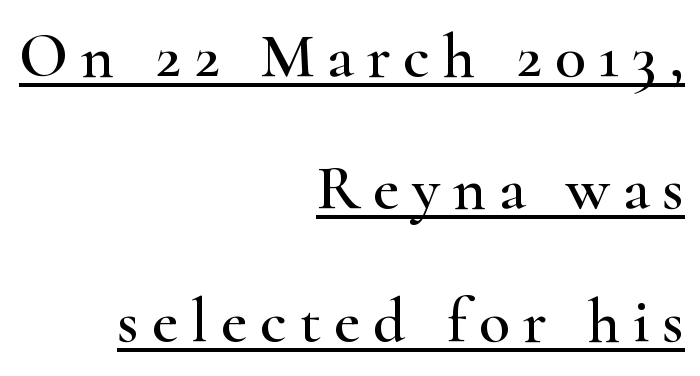
{"serif": "yes", "italic": "no", "width": "wide", "stroke_contrast": "high", "x_height": "small", "monospaced": "no", "underline": "yes", "align": "right", "line_spacing": "loose", "line_spacing_ratio": 2.07, "letter_spacing": "wide", "letter_spacing_em": 0.2, "glyph_px": 64}
